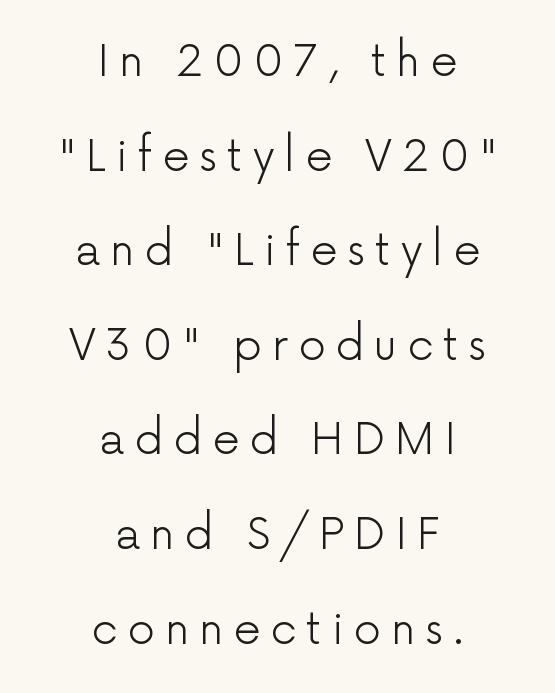
Quick note: not italic, upright. Notice how the passage keeps no hard edge, just a central spine. No chunkiness to these letters — they're not bold. Spacing verdict: proportional, widths tailored to each character. Are there feet on the stems? There aren't — it's a sans. Characters follow at a spacing far wider than the type designer built in.
